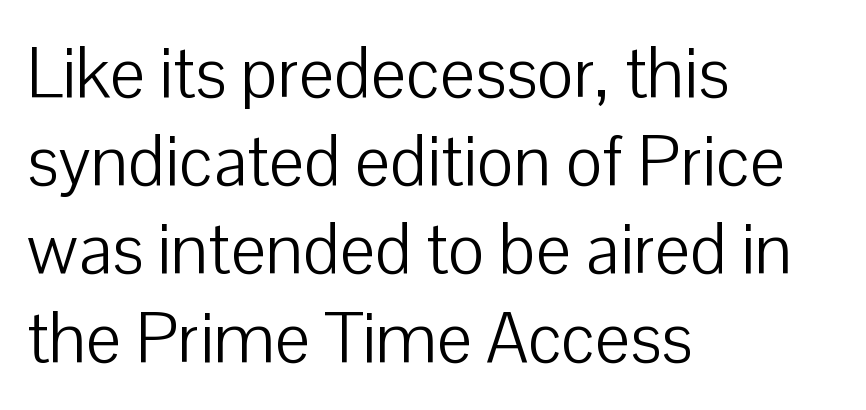
{"serif": "no", "italic": "no", "bold": "no", "weight": "light", "width": "normal", "stroke_contrast": "low", "x_height": "medium", "monospaced": "no", "underline": "no", "align": "left", "line_spacing": "normal", "line_spacing_ratio": 1.26, "letter_spacing": "normal", "letter_spacing_em": 0.0, "glyph_px": 70}
